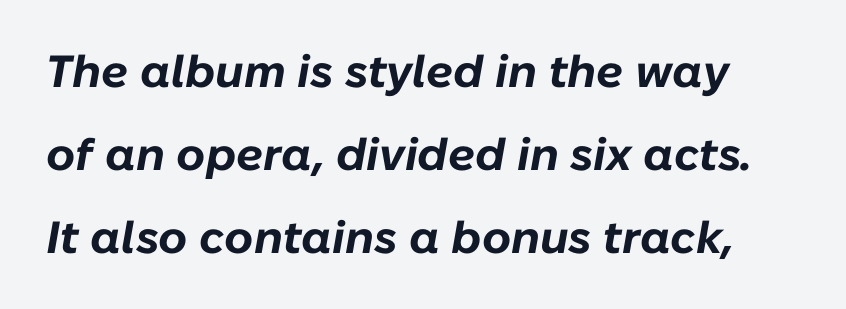
{"italic": "yes", "lean": "right", "slant_degrees": 10, "bold": "yes", "weight": "bold", "width": "normal", "stroke_contrast": "low", "x_height": "medium", "monospaced": "no", "underline": "no", "line_spacing_ratio": 1.85, "letter_spacing": "normal", "letter_spacing_em": 0.0, "glyph_px": 45}
